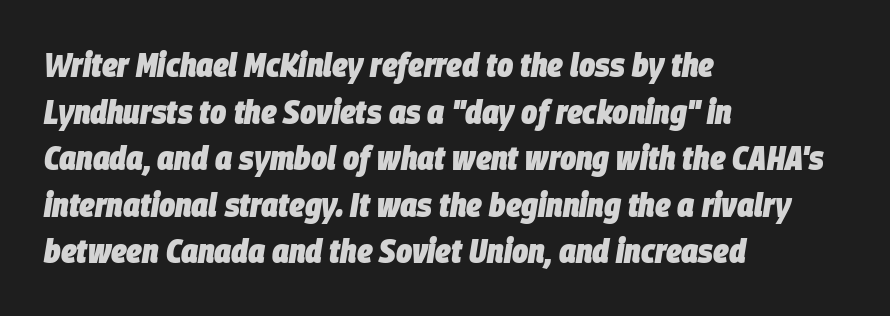
Q: Is the text bold? A: Yes.
Q: Is the text italic (slanted)? A: Yes, it leans right by about 9 degrees.
Q: Is the text underlined? A: No.
Q: How is the paragraph aligned? A: Left-aligned.
Q: Is the spacing between letters normal or unusually wide? A: Normal.
Q: Is the spacing between lines tight, normal or loose? A: Normal.
Q: Width (condensed, normal, or wide)? A: Condensed.
Q: Stroke contrast? A: Low.
Q: x-height? A: Large.
Q: Monospaced? A: No.
